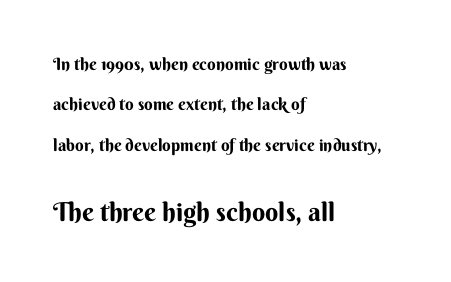
Q: Is the text bold? A: Yes.
Q: Is the text italic (slanted)? A: No, it is upright.
Q: Is the text underlined? A: No.
Q: How is the paragraph aligned? A: Left-aligned.
Q: Is the spacing between letters normal or unusually wide? A: Normal.
Q: Is the spacing between lines tight, normal or loose? A: Loose.
Q: Which block of text is set in a larger size, the first (top) or the second (bottom)? A: The second (bottom) one.
